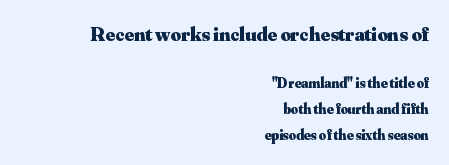
{"italic": "no", "bold": "yes", "underline": "no", "align": "right", "line_spacing_ratio": 1.85, "letter_spacing": "normal", "letter_spacing_em": 0.0, "larger_block": "first", "size_ratio": 1.43, "glyph_px": 20}
